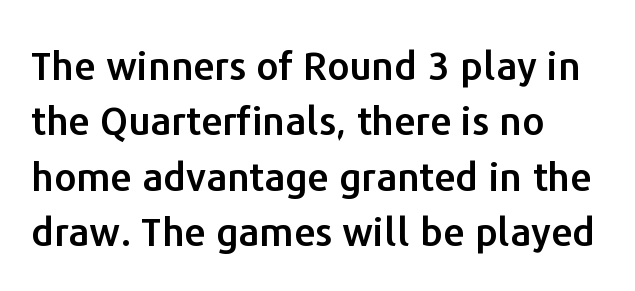
Is this a sans? Yes — the strokes have no serifs. Beneath every word, the page is bare. You can tell it's not italic because the verticals are truly vertical. Alignment: flush left.
